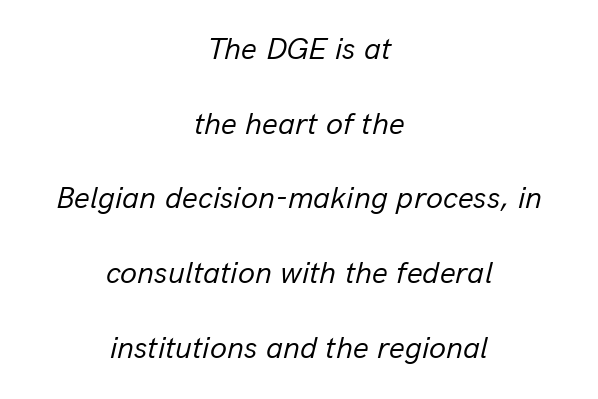
The image shows 31 px regular-weight type, italic (leaning right); set centered, loose line spacing (2.41x), normal letter spacing, not underlined; low stroke contrast and a medium x-height.
